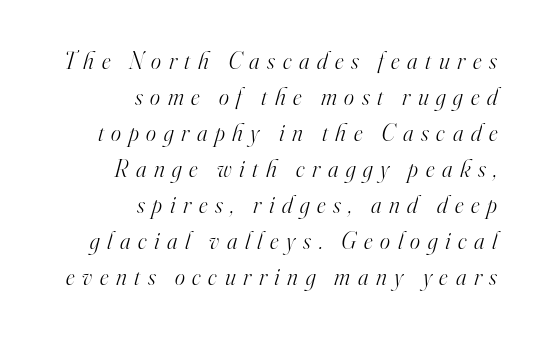
Q: Is the text bold? A: No.
Q: Is the text italic (slanted)? A: Yes, it leans right by about 16 degrees.
Q: Is the text underlined? A: No.
Q: How is the paragraph aligned? A: Right-aligned.
Q: Is the spacing between letters normal or unusually wide? A: Unusually wide.
Q: Is the spacing between lines tight, normal or loose? A: Normal.
